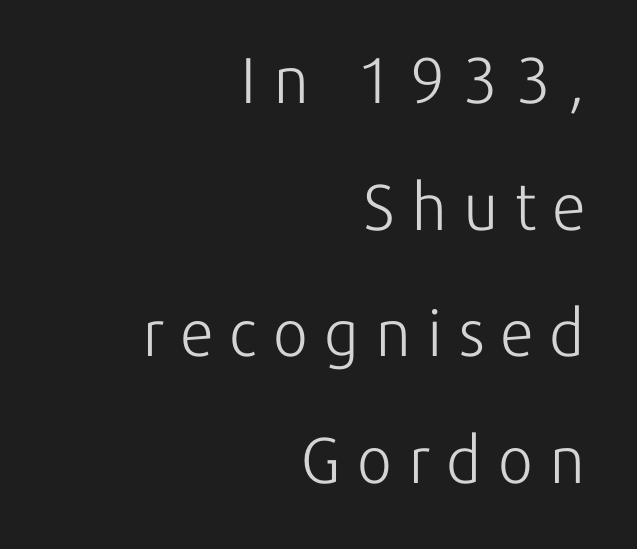
Q: Is the text bold? A: No.
Q: Is the text italic (slanted)? A: No, it is upright.
Q: Is the typeface a serif or a sans-serif typeface? A: Sans-serif.
Q: Is the text underlined? A: No.
Q: How is the paragraph aligned? A: Right-aligned.
Q: Is the spacing between letters normal or unusually wide? A: Unusually wide.
Q: Is the spacing between lines tight, normal or loose? A: Loose.
Q: Width (condensed, normal, or wide)? A: Normal.
Q: Stroke contrast? A: Low.
Q: x-height? A: Medium.
Q: Monospaced? A: No.
